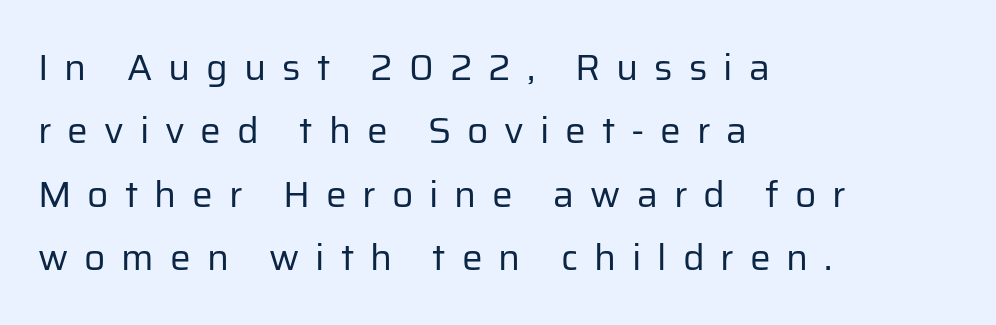
Q: Is the text bold? A: No.
Q: Is the text italic (slanted)? A: No, it is upright.
Q: Is the typeface a serif or a sans-serif typeface? A: Sans-serif.
Q: Is the text underlined? A: No.
Q: How is the paragraph aligned? A: Left-aligned.
Q: Is the spacing between letters normal or unusually wide? A: Unusually wide.
Q: Width (condensed, normal, or wide)? A: Normal.
Q: Stroke contrast? A: Low.
Q: x-height? A: Medium.
Q: Monospaced? A: No.
